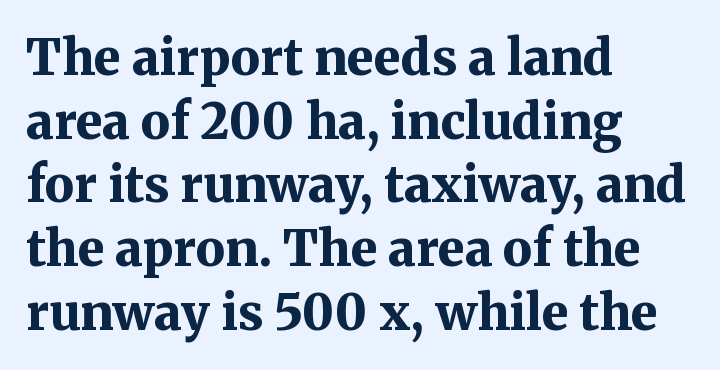
The image shows 49 px bold serif type, upright; set left-aligned, normal line spacing (1.3x), normal letter spacing, not underlined; medium stroke contrast and a medium x-height.
